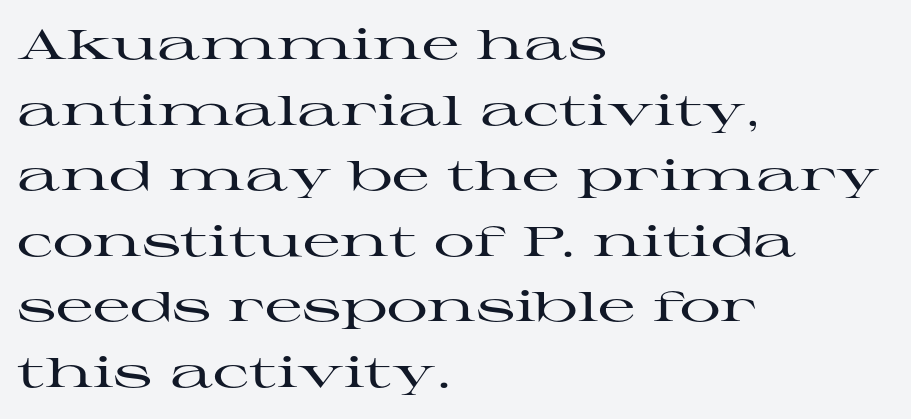
{"serif": "yes", "italic": "no", "width": "wide", "stroke_contrast": "high", "x_height": "medium", "monospaced": "no", "underline": "no", "align": "left", "line_spacing": "normal", "line_spacing_ratio": 1.6, "letter_spacing": "normal", "letter_spacing_em": 0.0, "glyph_px": 41}
